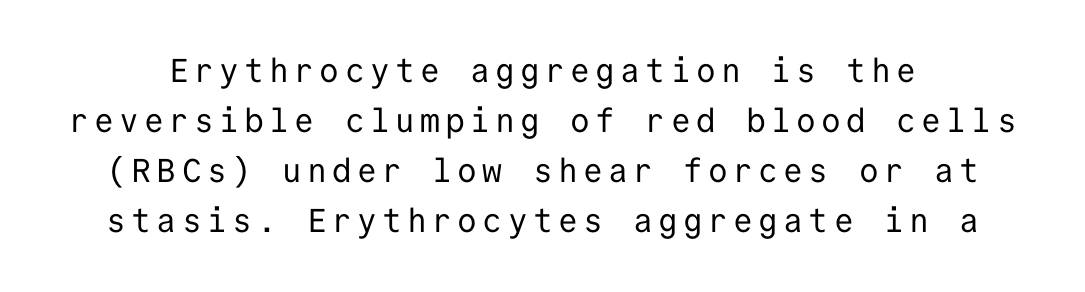
{"serif": "no", "italic": "no", "bold": "no", "weight": "regular", "width": "normal", "stroke_contrast": "low", "x_height": "medium", "monospaced": "yes", "underline": "no", "line_spacing": "normal", "line_spacing_ratio": 1.52, "glyph_px": 33}
